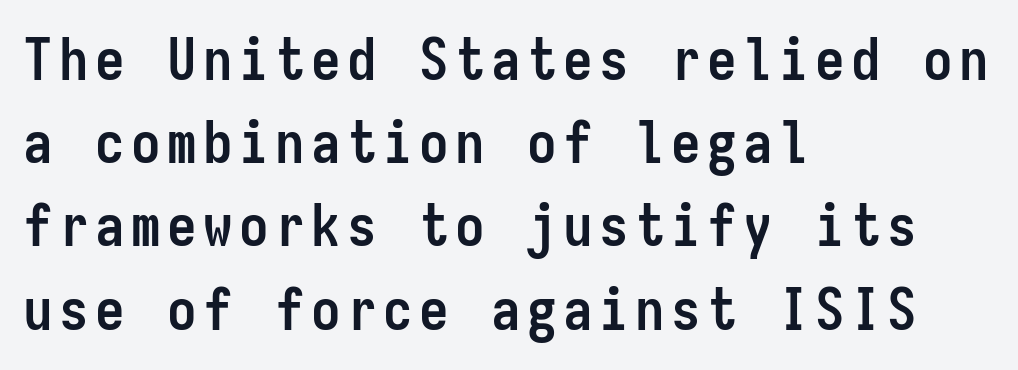
The image shows 59 px semibold, condensed sans-serif type, upright, monospaced; set left-aligned, normal line spacing (1.41x), not underlined; low stroke contrast and a medium x-height.
